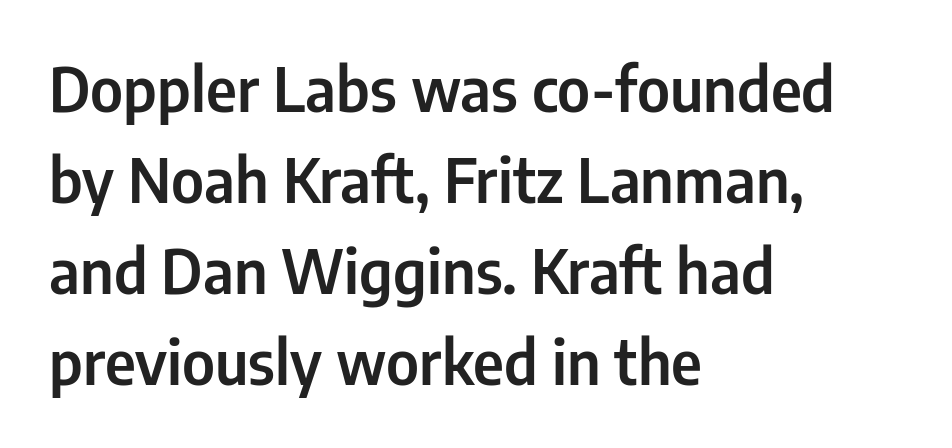
Q: Is the text italic (slanted)? A: No, it is upright.
Q: Is the typeface a serif or a sans-serif typeface? A: Sans-serif.
Q: Is the text underlined? A: No.
Q: How is the paragraph aligned? A: Left-aligned.
Q: Is the spacing between letters normal or unusually wide? A: Normal.
Q: Is the spacing between lines tight, normal or loose? A: Normal.
Q: Width (condensed, normal, or wide)? A: Condensed.
Q: Stroke contrast? A: Low.
Q: x-height? A: Medium.
Q: Monospaced? A: No.
